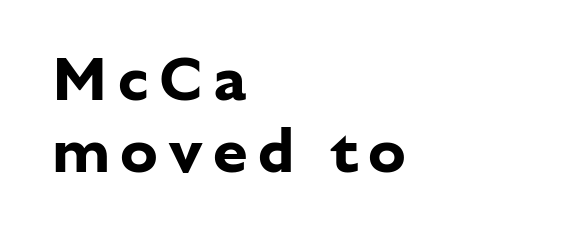
Q: Is the text bold? A: Yes.
Q: Is the text italic (slanted)? A: No, it is upright.
Q: Is the typeface a serif or a sans-serif typeface? A: Sans-serif.
Q: Is the text underlined? A: No.
Q: How is the paragraph aligned? A: Left-aligned.
Q: Is the spacing between lines tight, normal or loose? A: Tight.
Q: Width (condensed, normal, or wide)? A: Normal.
Q: Stroke contrast? A: Low.
Q: x-height? A: Medium.
Q: Monospaced? A: No.
